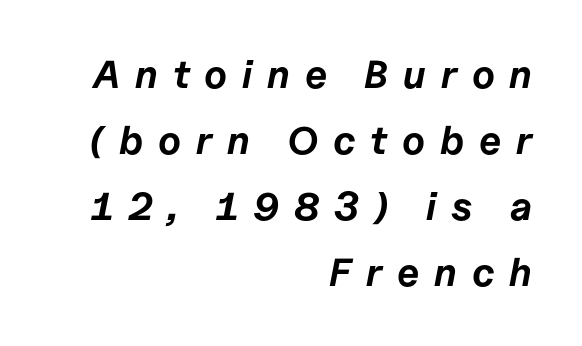
{"italic": "yes", "lean": "right", "slant_degrees": 11, "bold": "yes", "weight": "bold", "width": "normal", "stroke_contrast": "low", "x_height": "medium", "monospaced": "no", "underline": "no", "align": "right", "line_spacing": "normal", "line_spacing_ratio": 1.69, "letter_spacing": "wide", "letter_spacing_em": 0.38, "glyph_px": 39}
